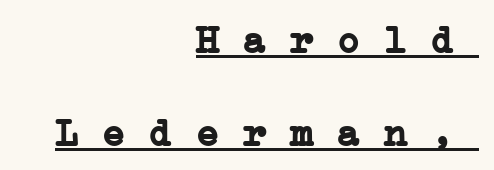
{"serif": "yes", "bold": "yes", "weight": "semibold", "width": "wide", "stroke_contrast": "low", "x_height": "medium", "monospaced": "yes", "underline": "yes", "align": "right", "line_spacing": "loose", "line_spacing_ratio": 2.39, "letter_spacing": "normal", "letter_spacing_em": 0.0, "glyph_px": 39}
